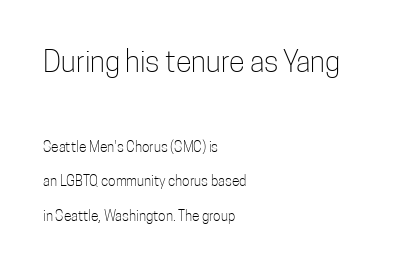
Any mark beneath the type? The region is blank. Where is the straight margin? On the left. Counters stay open thanks to moderate or lighter strokes. Whoever set this chose breathing room over compactness in the vertical rhythm.
